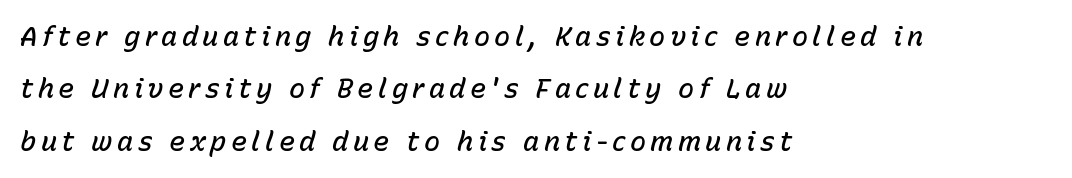
{"italic": "yes", "lean": "right", "slant_degrees": 15, "bold": "semi", "underline": "no", "align": "left", "line_spacing": "loose", "line_spacing_ratio": 1.94, "glyph_px": 27}
